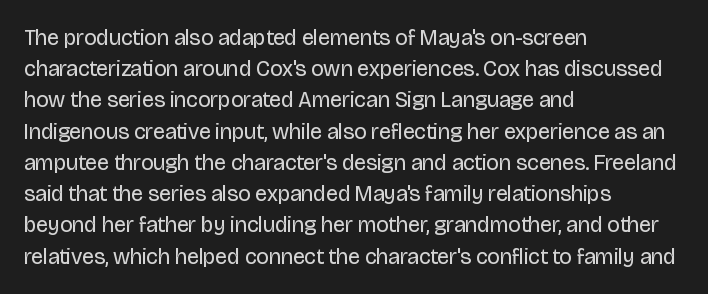
Every row of glyphs begins at an identical x-position on the left. The typesetting does not lean heavy: it is not bold. One glance says typical: line gaps are just what's usual. Underlining? Definitely not there.
